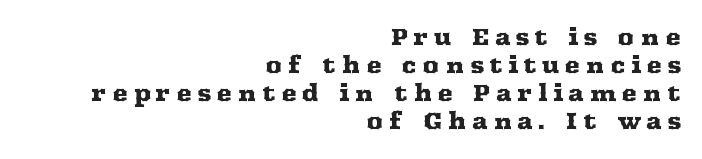
Q: Is the text italic (slanted)? A: No, it is upright.
Q: Is the text underlined? A: No.
Q: How is the paragraph aligned? A: Right-aligned.
Q: Is the spacing between letters normal or unusually wide? A: Unusually wide.
